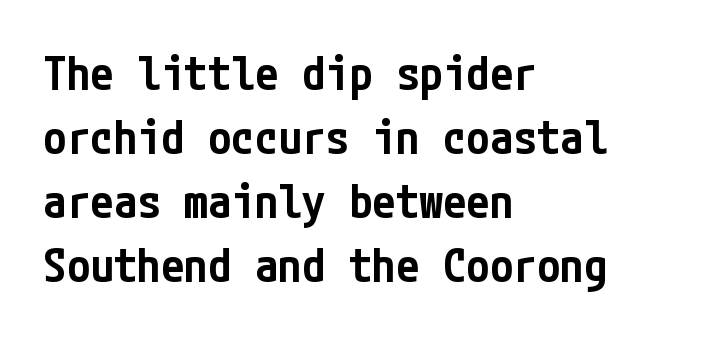
The image shows 47 px semibold, condensed sans-serif type, upright; set left-aligned, normal line spacing (1.36x), normal letter spacing, not underlined; low stroke contrast and a medium x-height.
